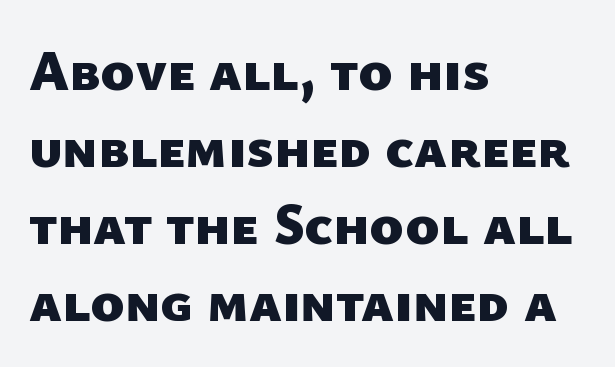
Q: Is the text bold? A: Yes.
Q: Is the typeface a serif or a sans-serif typeface? A: Sans-serif.
Q: Is the text underlined? A: No.
Q: How is the paragraph aligned? A: Left-aligned.
Q: Is the spacing between letters normal or unusually wide? A: Normal.
Q: Is the spacing between lines tight, normal or loose? A: Normal.
Q: Width (condensed, normal, or wide)? A: Normal.
Q: Stroke contrast? A: Low.
Q: x-height? A: Medium.
Q: Monospaced? A: No.
